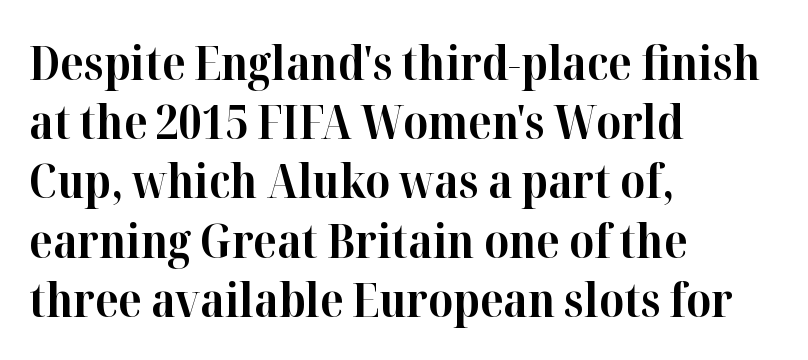
The image shows 47 px bold serif type, upright; set left-aligned, normal line spacing (1.26x), normal letter spacing, not underlined; high stroke contrast and a medium x-height.
